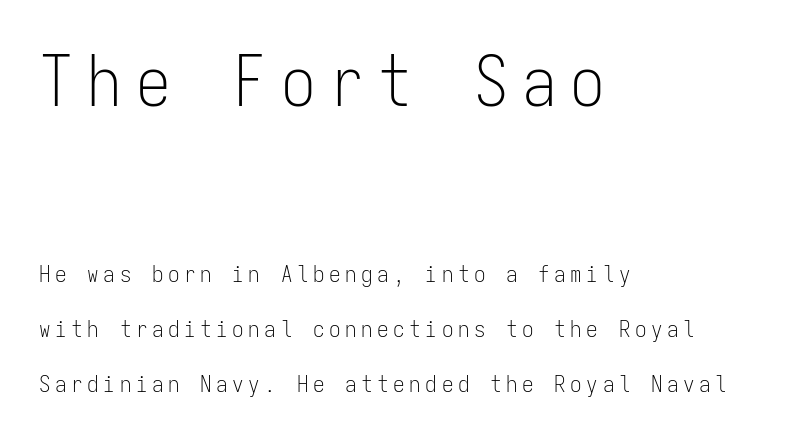
Q: Is the text bold? A: No.
Q: Is the text italic (slanted)? A: No, it is upright.
Q: Is the typeface a serif or a sans-serif typeface? A: Sans-serif.
Q: Is the text underlined? A: No.
Q: How is the paragraph aligned? A: Left-aligned.
Q: Is the spacing between letters normal or unusually wide? A: Unusually wide.
Q: Is the spacing between lines tight, normal or loose? A: Loose.
Q: Which block of text is set in a larger size, the first (top) or the second (bottom)? A: The first (top) one.
Q: Width (condensed, normal, or wide)? A: Condensed.
Q: Stroke contrast? A: Low.
Q: x-height? A: Medium.
Q: Monospaced? A: Yes.
